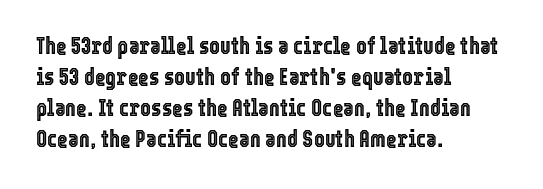
The image shows 23 px text type, upright; set left-aligned, normal line spacing (1.35x), normal letter spacing, not underlined.
